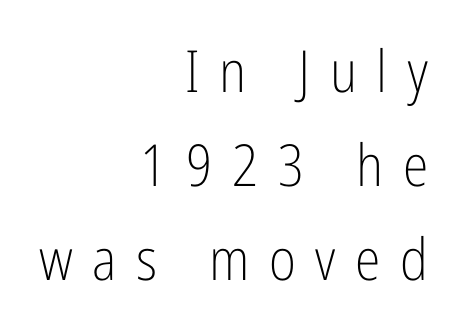
The image shows 58 px light, condensed sans-serif type, upright; set right-aligned, normal line spacing (1.62x), unusually wide letter spacing (+0.34 em), not underlined; low stroke contrast and a medium x-height.
